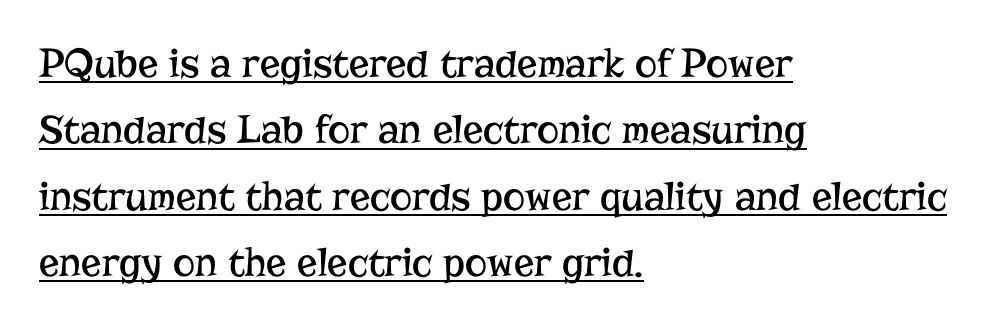
Q: Is the text bold? A: No.
Q: Is the text italic (slanted)? A: No, it is upright.
Q: Is the typeface a serif or a sans-serif typeface? A: Serif.
Q: Is the text underlined? A: Yes.
Q: How is the paragraph aligned? A: Left-aligned.
Q: Is the spacing between letters normal or unusually wide? A: Normal.
Q: Is the spacing between lines tight, normal or loose? A: Normal.
Q: Width (condensed, normal, or wide)? A: Normal.
Q: Stroke contrast? A: Low.
Q: x-height? A: Medium.
Q: Monospaced? A: No.
